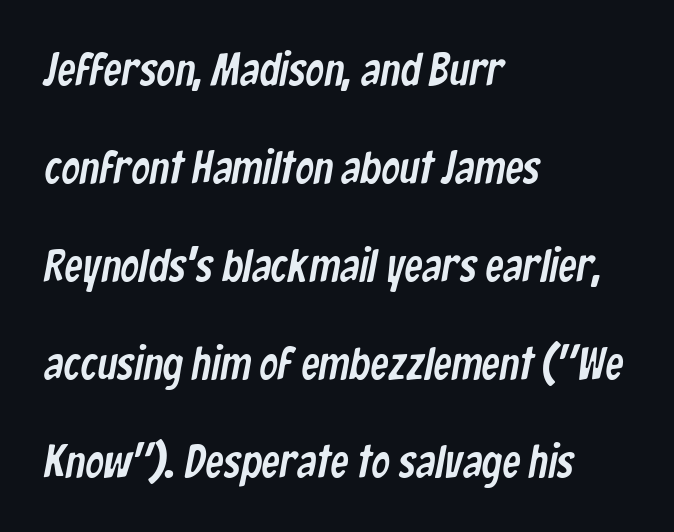
Q: Is the typeface a serif or a sans-serif typeface? A: Sans-serif.
Q: Is the text underlined? A: No.
Q: How is the paragraph aligned? A: Left-aligned.
Q: Is the spacing between letters normal or unusually wide? A: Normal.
Q: Is the spacing between lines tight, normal or loose? A: Loose.
Q: Width (condensed, normal, or wide)? A: Condensed.
Q: Stroke contrast? A: Low.
Q: x-height? A: Medium.
Q: Monospaced? A: No.
